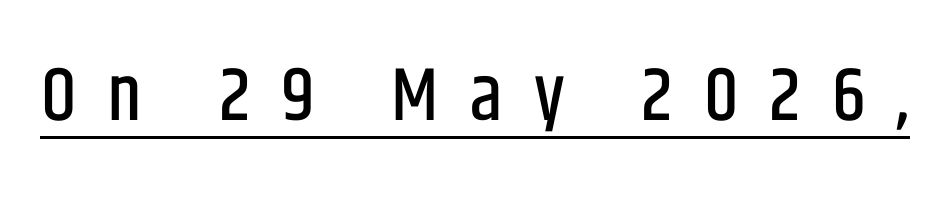
The image shows 76 px condensed sans-serif type, upright; set unusually wide letter spacing (+0.41 em), underlined; low stroke contrast and a large x-height.
